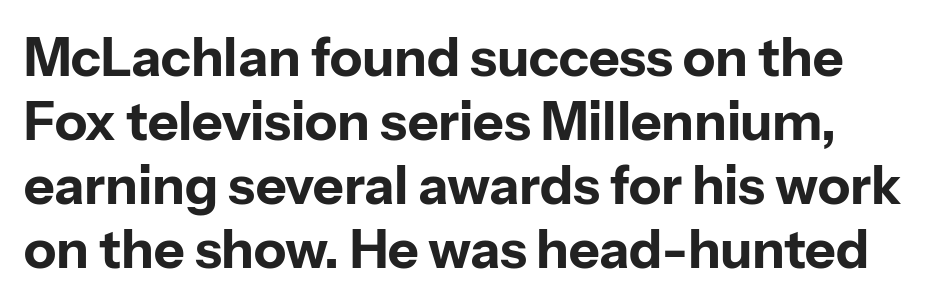
{"serif": "no", "italic": "no", "bold": "yes", "weight": "bold", "width": "normal", "stroke_contrast": "low", "x_height": "medium", "monospaced": "no", "underline": "no", "line_spacing_ratio": 1.21, "letter_spacing": "normal", "letter_spacing_em": 0.0, "glyph_px": 53}
